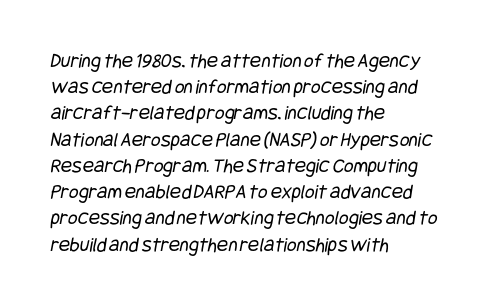
The image shows 21 px text type; set left-aligned, normal line spacing (1.25x), normal letter spacing, not underlined.
